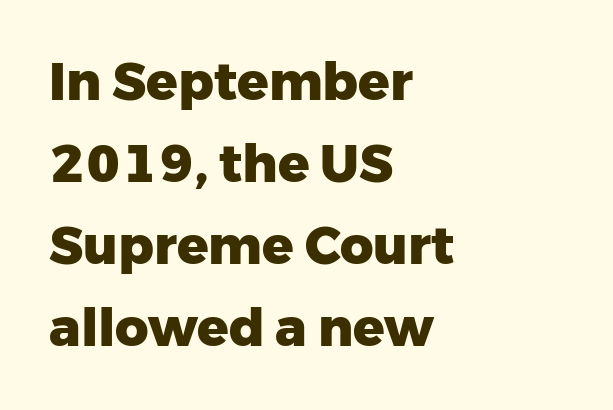
The image shows 52 px heavy sans-serif type, upright; set left-aligned, normal line spacing (1.58x), normal letter spacing, not underlined; low stroke contrast and a medium x-height.
